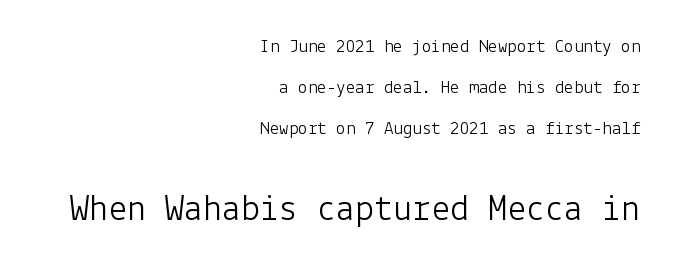
{"serif": "no", "italic": "no", "bold": "no", "weight": "light", "width": "normal", "stroke_contrast": "low", "x_height": "medium", "underline": "no", "align": "right", "line_spacing": "loose", "line_spacing_ratio": 2.17, "letter_spacing": "normal", "letter_spacing_em": 0.0, "larger_block": "second", "size_ratio": 2.0, "glyph_px": 38}
